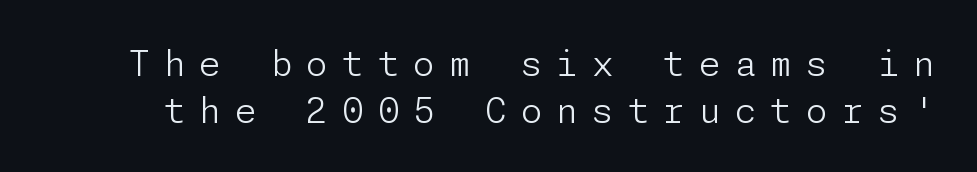
Posture: upright roman. Decoration check: the copy has no underline. No letter is thick-stroked: the sample isn't bold. Is the letter spacing exaggerated? Yes — the characters are pushed far apart. Letterform terminals end flat and unadorned throughout the passage.
